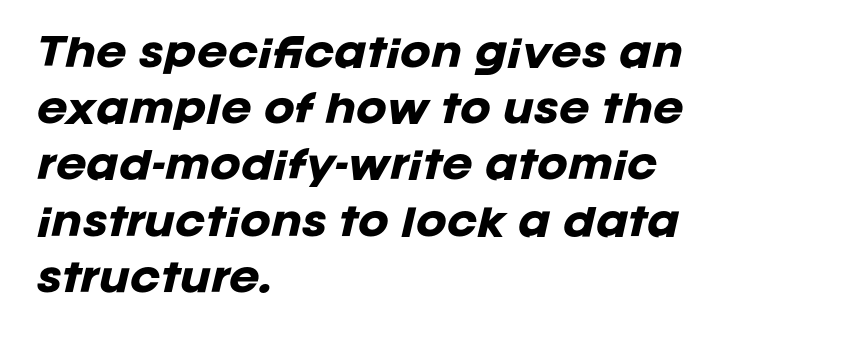
{"italic": "yes", "lean": "right", "slant_degrees": 12, "bold": "yes", "weight": "heavy", "width": "normal", "stroke_contrast": "low", "x_height": "large", "monospaced": "no", "underline": "no", "align": "left", "line_spacing": "normal", "line_spacing_ratio": 1.52, "letter_spacing": "normal", "letter_spacing_em": 0.0, "glyph_px": 37}
